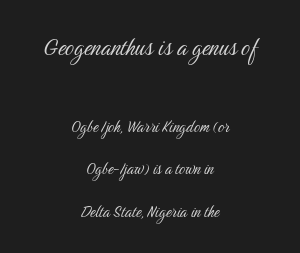
Q: Is the text bold? A: No.
Q: Is the text italic (slanted)? A: Yes.
Q: Is the typeface a serif or a sans-serif typeface? A: Sans-serif.
Q: Is the text underlined? A: No.
Q: How is the paragraph aligned? A: Centered.
Q: Is the spacing between letters normal or unusually wide? A: Normal.
Q: Is the spacing between lines tight, normal or loose? A: Loose.
Q: Which block of text is set in a larger size, the first (top) or the second (bottom)? A: The first (top) one.
Q: Width (condensed, normal, or wide)? A: Condensed.
Q: Stroke contrast? A: Medium.
Q: x-height? A: Medium.
Q: Monospaced? A: No.
